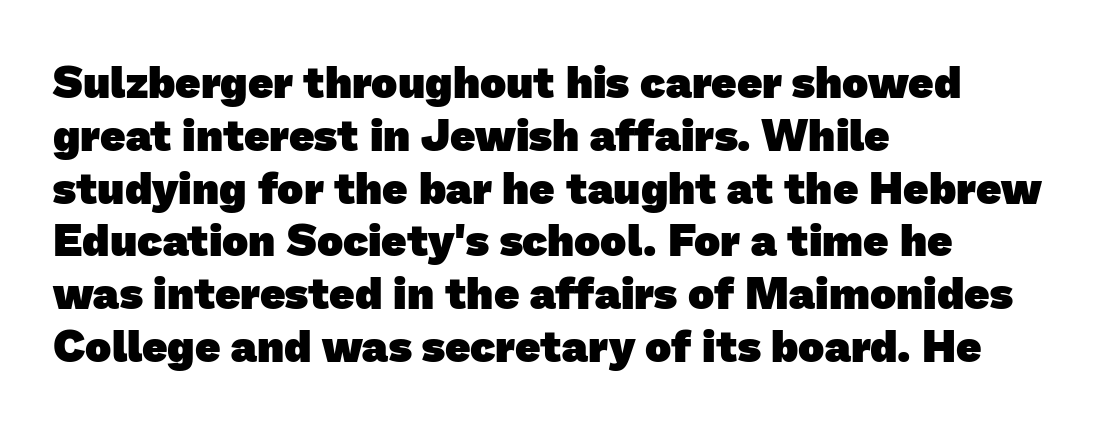
Q: Is the text bold? A: Yes.
Q: Is the typeface a serif or a sans-serif typeface? A: Sans-serif.
Q: Is the text underlined? A: No.
Q: How is the paragraph aligned? A: Left-aligned.
Q: Is the spacing between letters normal or unusually wide? A: Normal.
Q: Width (condensed, normal, or wide)? A: Normal.
Q: Stroke contrast? A: Low.
Q: x-height? A: Medium.
Q: Monospaced? A: No.
